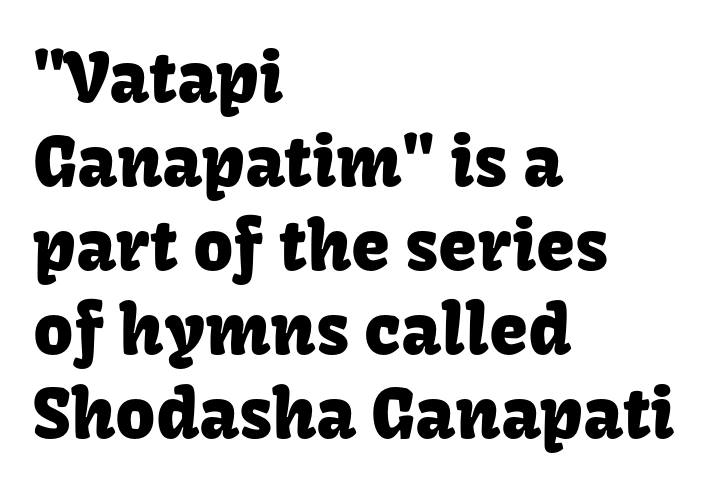
{"serif": "no", "italic": "no", "width": "normal", "stroke_contrast": "low", "x_height": "medium", "monospaced": "no", "underline": "no", "align": "left", "line_spacing_ratio": 1.2, "letter_spacing": "normal", "letter_spacing_em": 0.0, "glyph_px": 70}
